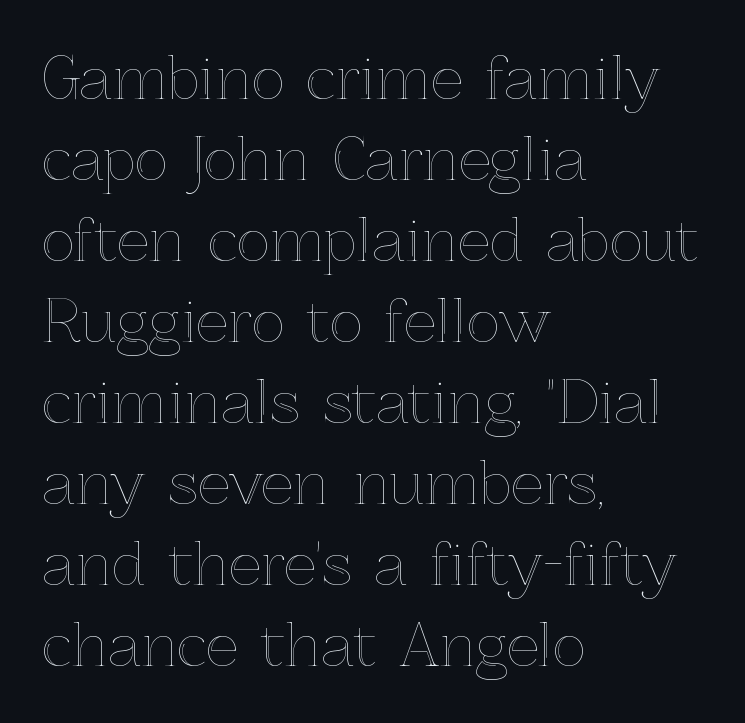
Honestly, the row spacing looks completely unremarkable. If you drew a ruler down the left edge, every line would touch it. The type is set solid horizontally, with unmodified tracking. This sample has the flowing, uneven cadence of proportional lettering. This rendering features lettering with no underline.
